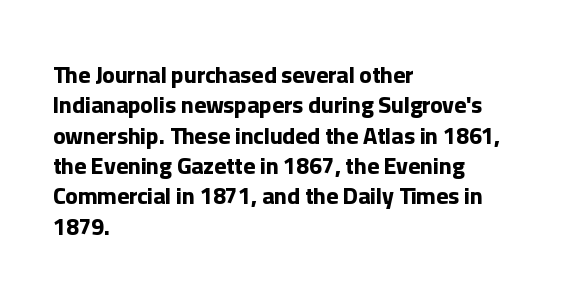
{"italic": "no", "bold": "yes", "underline": "no", "align": "left", "line_spacing": "normal", "line_spacing_ratio": 1.32, "letter_spacing": "normal", "letter_spacing_em": 0.0, "glyph_px": 23}
